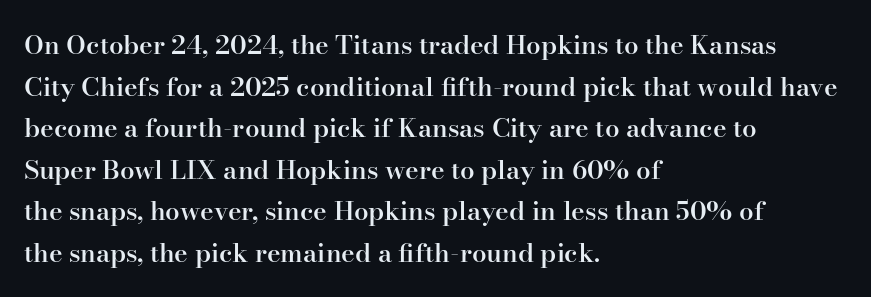
The image shows 26 px text type, upright; set left-aligned, normal line spacing (1.6x), normal letter spacing, not underlined.
